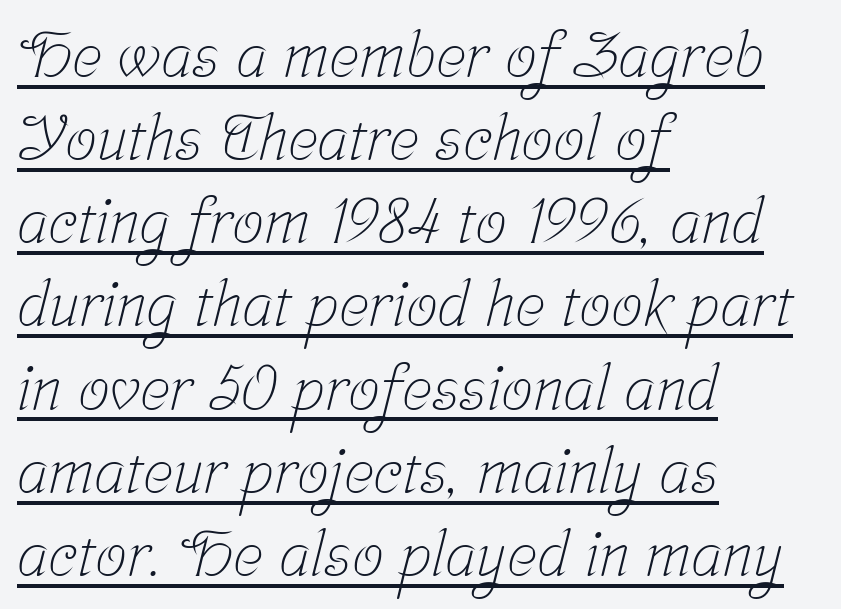
Q: Is the text bold? A: No.
Q: Is the typeface a serif or a sans-serif typeface? A: Serif.
Q: Is the text underlined? A: Yes.
Q: How is the paragraph aligned? A: Left-aligned.
Q: Is the spacing between letters normal or unusually wide? A: Normal.
Q: Is the spacing between lines tight, normal or loose? A: Normal.
Q: Width (condensed, normal, or wide)? A: Condensed.
Q: Stroke contrast? A: Low.
Q: x-height? A: Medium.
Q: Monospaced? A: No.
